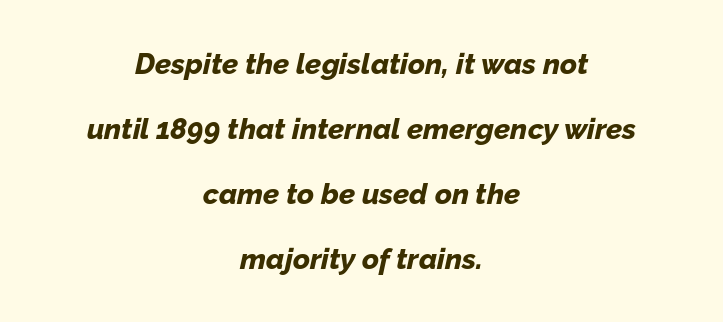
Descender tails drop into unmarked territory. The passage shown is typed in a proportional face where columns would drift. This sample uses plain, unmodified letter spacing. Weight: bold. Rows of type keep a wide berth in the vertical direction.
